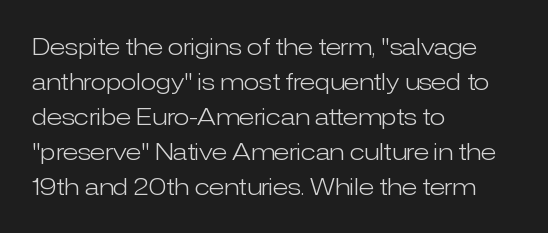
{"italic": "no", "bold": "no", "underline": "no", "align": "left", "line_spacing": "normal", "line_spacing_ratio": 1.52, "letter_spacing": "normal", "letter_spacing_em": 0.0, "glyph_px": 23}
